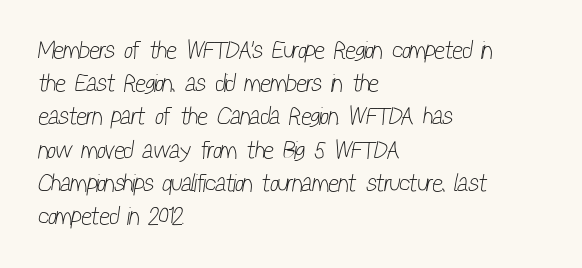
What stands out about the letter spacing? Nothing — it is the standard amount. Normally led — the rows are evenly, conventionally spaced. A student would call this left alignment; a typographer would say flush left, rag right. Check under the words: just untouched page. Think standard paragraph weight, or any step lighter than that.
